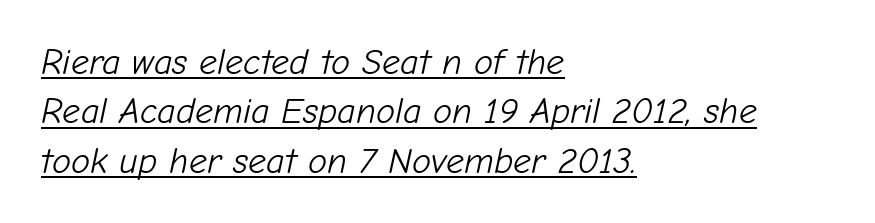
The image shows 36 px light type, italic (leaning right); set left-aligned, normal line spacing (1.37x), normal letter spacing, underlined; low stroke contrast and a medium x-height.
